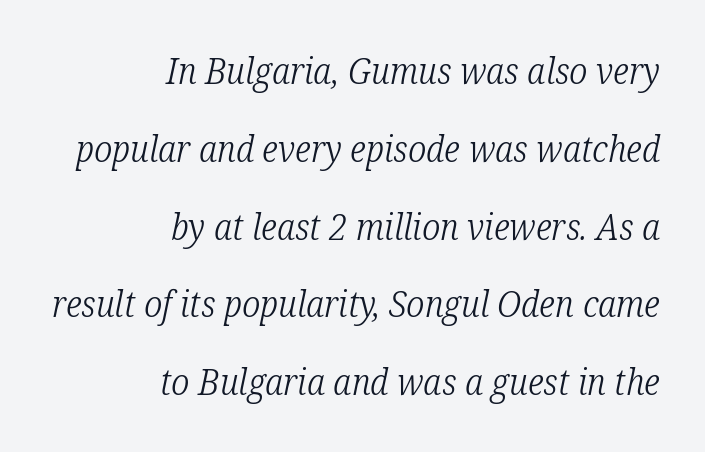
{"serif": "yes", "italic": "yes", "lean": "right", "slant_degrees": 12, "bold": "no", "weight": "light", "width": "condensed", "stroke_contrast": "low", "x_height": "medium", "monospaced": "no", "underline": "no", "align": "right", "line_spacing": "loose", "line_spacing_ratio": 2.16, "letter_spacing": "normal", "letter_spacing_em": 0.0, "glyph_px": 36}
